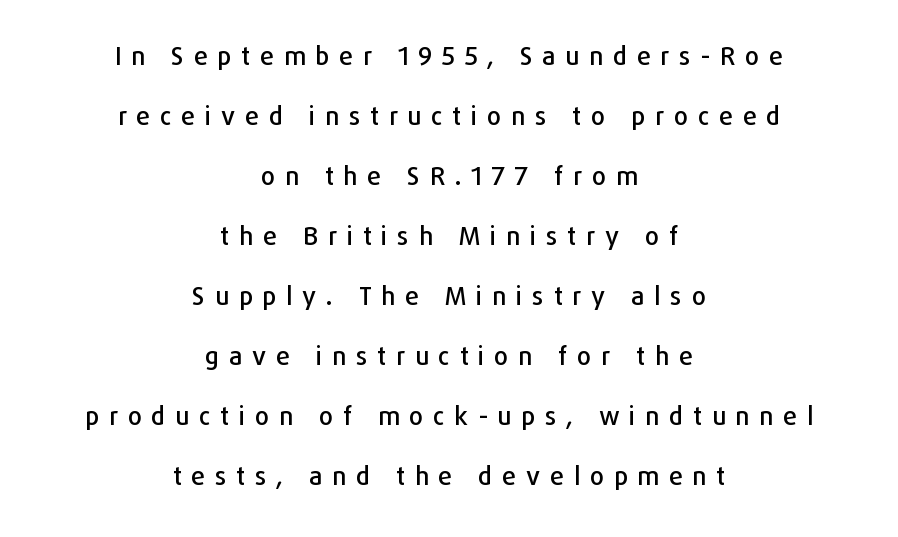
{"italic": "no", "underline": "no", "align": "center", "line_spacing": "loose", "line_spacing_ratio": 2.4, "letter_spacing": "wide", "letter_spacing_em": 0.39, "glyph_px": 25}
